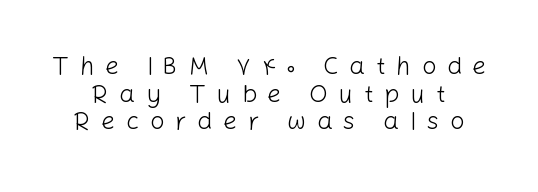
Q: Is the text bold? A: No.
Q: Is the text italic (slanted)? A: No, it is upright.
Q: Is the text underlined? A: No.
Q: Is the spacing between letters normal or unusually wide? A: Unusually wide.
Q: Is the spacing between lines tight, normal or loose? A: Tight.
